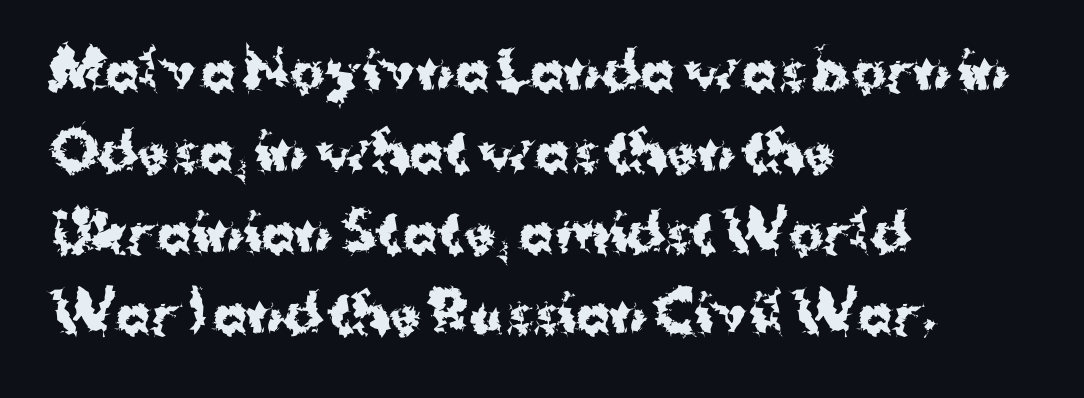
Q: Is the text bold? A: Yes.
Q: Is the text italic (slanted)? A: No, it is upright.
Q: Is the typeface a serif or a sans-serif typeface? A: Sans-serif.
Q: Is the text underlined? A: No.
Q: How is the paragraph aligned? A: Left-aligned.
Q: Is the spacing between letters normal or unusually wide? A: Normal.
Q: Is the spacing between lines tight, normal or loose? A: Normal.
Q: Width (condensed, normal, or wide)? A: Normal.
Q: Stroke contrast? A: Medium.
Q: x-height? A: Medium.
Q: Monospaced? A: No.
